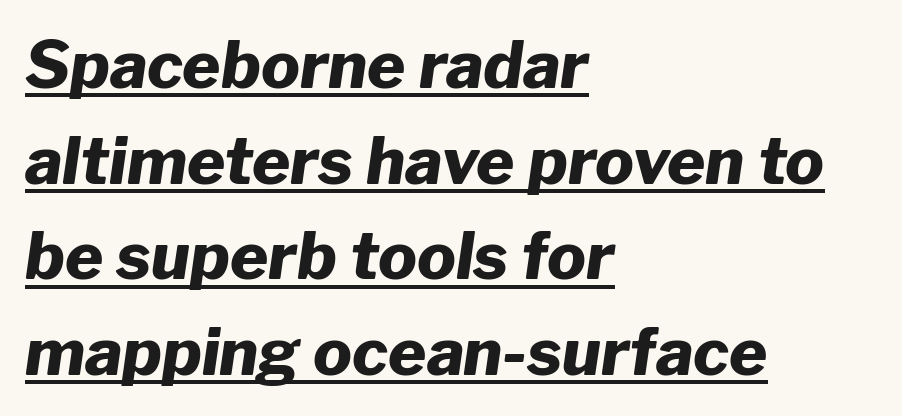
This sample is left-justified, so line endings fall wherever the words run out. The typography opts for an oblique posture over an upright one. The space between consecutive lines is moderate. Tracking value appears to be zero — textbook default spacing. On the weight axis this lands at bold, roughly 700.
